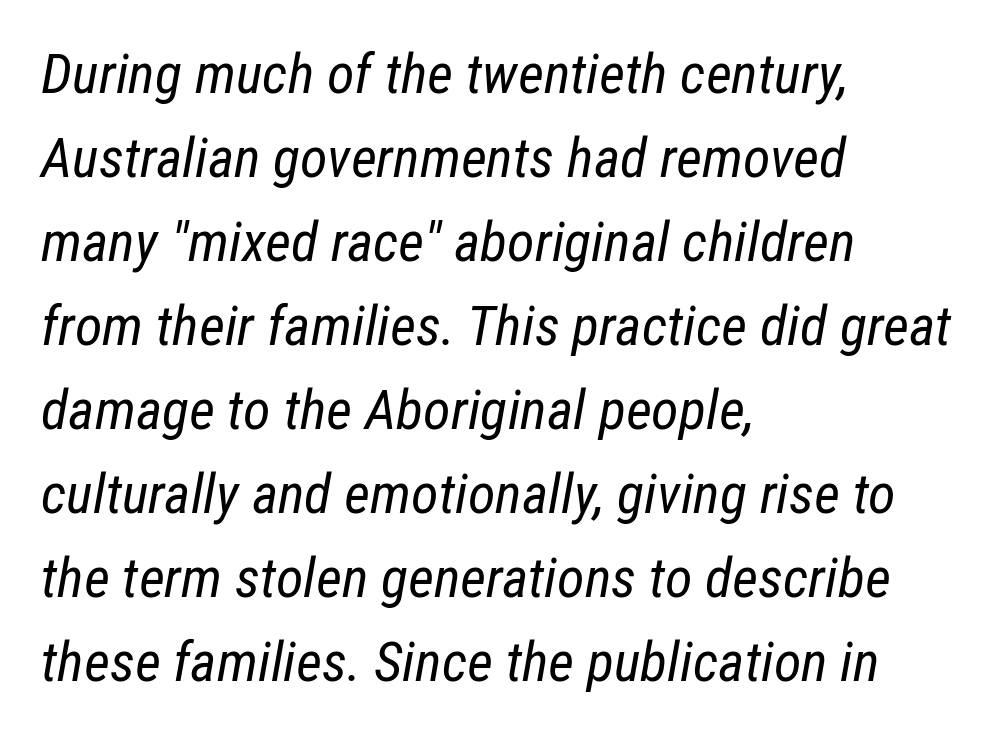
{"italic": "yes", "lean": "right", "slant_degrees": 12, "bold": "no", "weight": "regular", "width": "condensed", "stroke_contrast": "low", "x_height": "medium", "monospaced": "no", "underline": "no", "align": "left", "line_spacing": "normal", "line_spacing_ratio": 1.5, "letter_spacing": "normal", "letter_spacing_em": 0.0, "glyph_px": 56}
